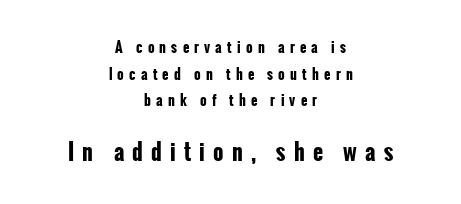
Q: Is the text bold? A: Yes.
Q: Is the text italic (slanted)? A: No, it is upright.
Q: Is the text underlined? A: No.
Q: How is the paragraph aligned? A: Centered.
Q: Is the spacing between letters normal or unusually wide? A: Unusually wide.
Q: Is the spacing between lines tight, normal or loose? A: Loose.
Q: Which block of text is set in a larger size, the first (top) or the second (bottom)? A: The second (bottom) one.
